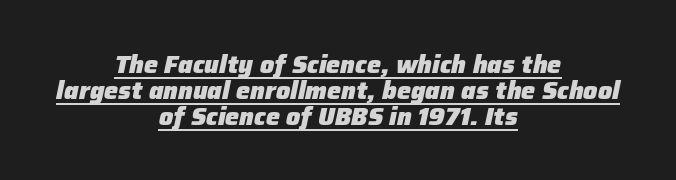
A centered setting, common on invitations and titles, is used for this passage. Is the type bold? Yes — the strokes are clearly thick and heavy. You could barely slide anything between these rows. Would a proofreader flag this as italicized? Yes. Emphasis is given by a line drawn under the lettering. Spacing between characters is what you'd get straight out of the box.
